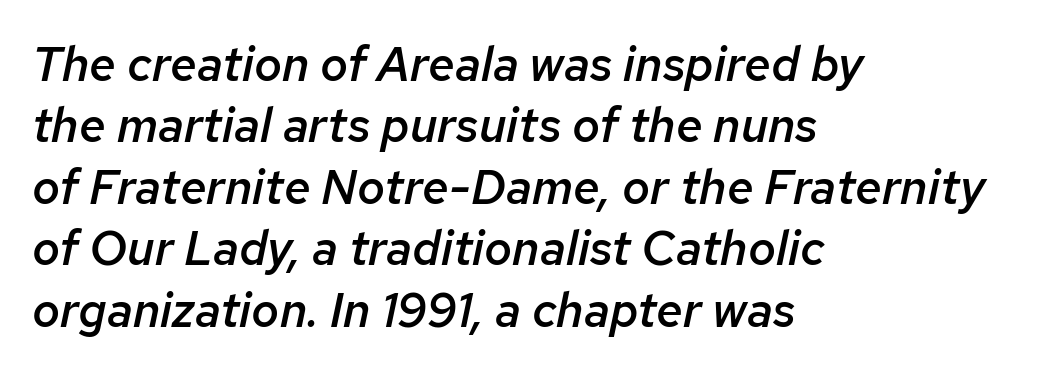
{"italic": "yes", "lean": "right", "slant_degrees": 12, "bold": "semi", "weight": "semibold", "width": "normal", "stroke_contrast": "low", "x_height": "medium", "monospaced": "no", "underline": "no", "align": "left", "line_spacing": "normal", "line_spacing_ratio": 1.28, "letter_spacing": "normal", "letter_spacing_em": 0.0, "glyph_px": 48}
